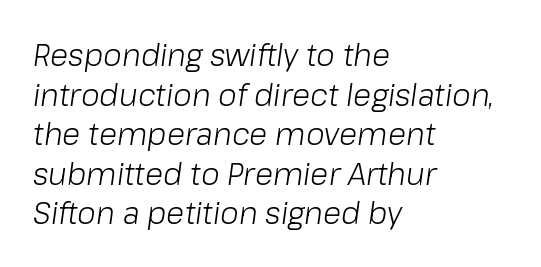
Q: Is the text bold? A: No.
Q: Is the text italic (slanted)? A: Yes, it leans right by about 8 degrees.
Q: Is the text underlined? A: No.
Q: How is the paragraph aligned? A: Left-aligned.
Q: Is the spacing between letters normal or unusually wide? A: Normal.
Q: Is the spacing between lines tight, normal or loose? A: Normal.
Q: Width (condensed, normal, or wide)? A: Normal.
Q: Stroke contrast? A: Low.
Q: x-height? A: Medium.
Q: Monospaced? A: No.
